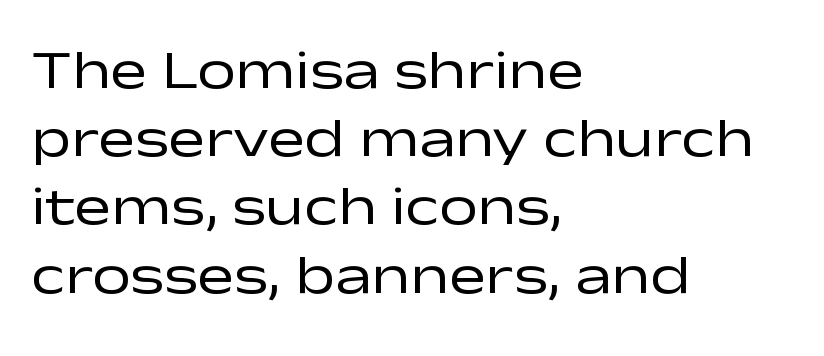
{"serif": "no", "italic": "no", "bold": "no", "weight": "regular", "width": "wide", "stroke_contrast": "low", "x_height": "medium", "monospaced": "no", "underline": "no", "align": "left", "line_spacing_ratio": 1.24, "letter_spacing": "normal", "letter_spacing_em": 0.0, "glyph_px": 55}
